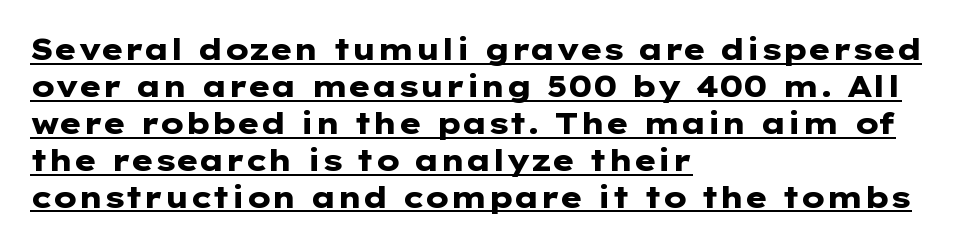
When letters stand straight like this, we call the style roman or upright. Emphasis is given by a line drawn under the lettering. Inter-character spacing is left at the font's built-in metrics. Classification — sans serif. Spacing verdict: proportional, widths tailored to each character.
